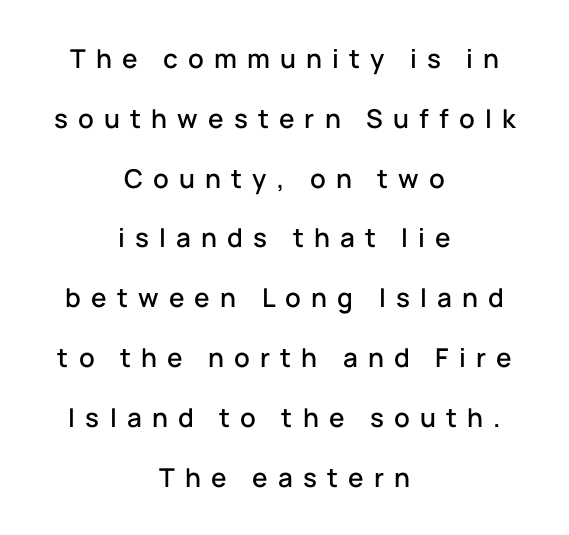
Q: Is the text italic (slanted)? A: No, it is upright.
Q: Is the text underlined? A: No.
Q: How is the paragraph aligned? A: Centered.
Q: Is the spacing between letters normal or unusually wide? A: Unusually wide.
Q: Is the spacing between lines tight, normal or loose? A: Loose.
